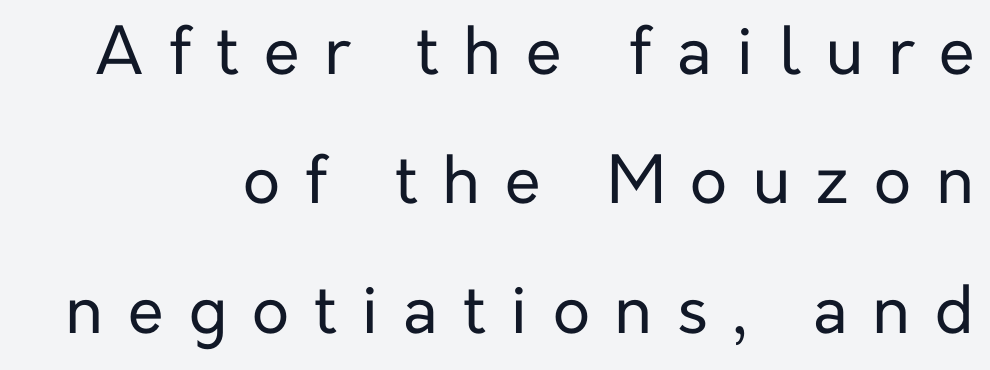
{"serif": "no", "italic": "no", "bold": "no", "weight": "regular", "width": "normal", "stroke_contrast": "low", "x_height": "medium", "monospaced": "no", "underline": "no", "align": "right", "line_spacing": "loose", "line_spacing_ratio": 1.99, "letter_spacing": "wide", "letter_spacing_em": 0.38, "glyph_px": 65}
